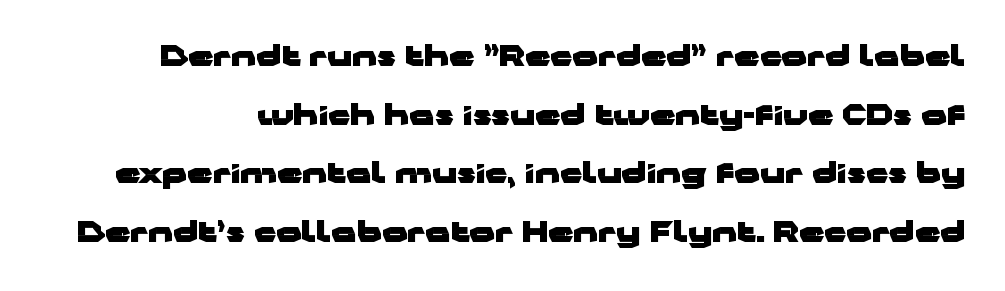
To sum up the face: it is a sans, with no serifs. Reading down the column, the eye jumps a long way to each next line. Look at the stroke-to-counter ratio: heavy, a bold. Only glyphs here, with clear space below each row. The font's upright variant was chosen for this text. How are the letters spaced? Ordinarily, with no added tracking.
